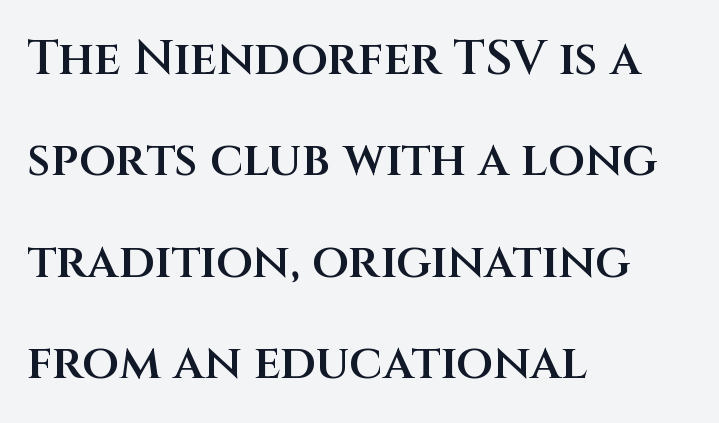
{"serif": "no", "italic": "no", "bold": "semi", "weight": "semibold", "width": "normal", "stroke_contrast": "medium", "x_height": "large", "monospaced": "no", "underline": "no", "align": "left", "line_spacing": "loose", "line_spacing_ratio": 2.11, "letter_spacing": "normal", "letter_spacing_em": 0.0, "glyph_px": 48}
